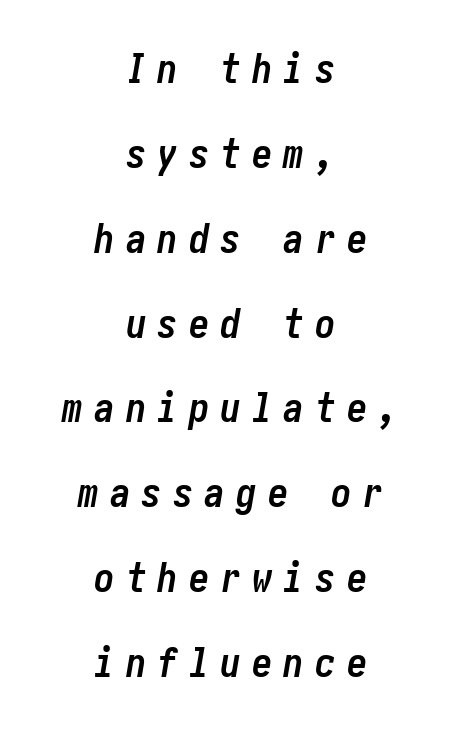
The image shows 41 px semibold, condensed type, italic (leaning right); set centered, loose line spacing (2.07x), unusually wide letter spacing (+0.27 em), not underlined; low stroke contrast and a medium x-height.
